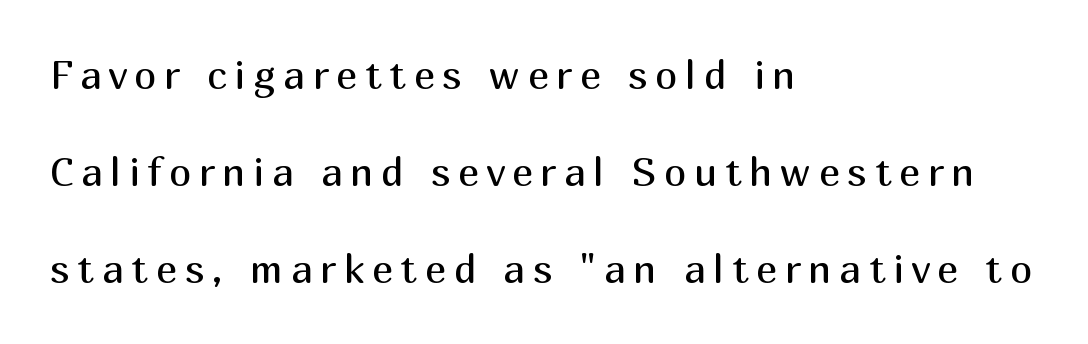
{"serif": "no", "italic": "no", "bold": "no", "weight": "regular", "width": "normal", "stroke_contrast": "medium", "x_height": "medium", "monospaced": "no", "underline": "no", "align": "left", "line_spacing": "loose", "line_spacing_ratio": 2.42, "glyph_px": 40}
